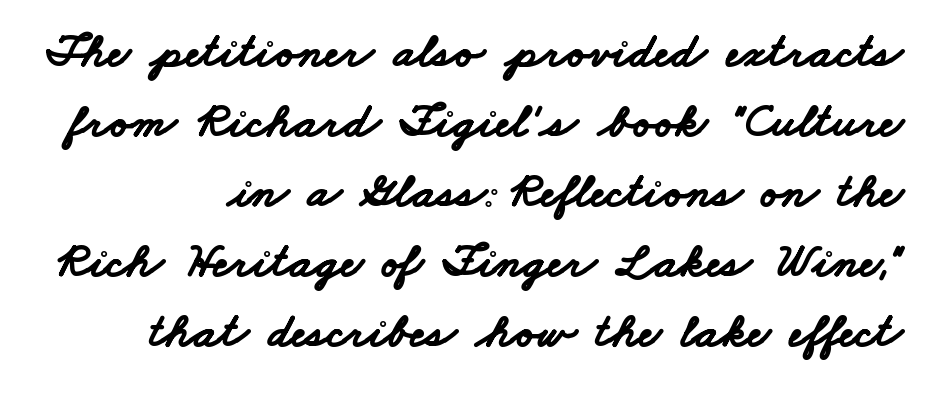
The image shows 49 px bold, wide sans-serif type; set normal line spacing (1.43x), normal letter spacing, not underlined; low stroke contrast and a small x-height.
